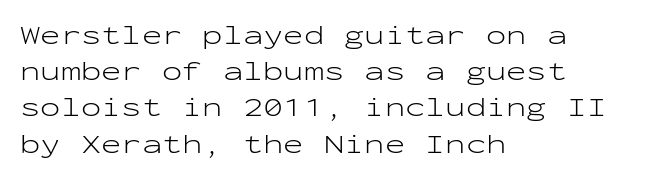
The strokes carry an ordinary text weight at most. Teacher's note: observe the even left margin — that is flush-left alignment. The lines sit at an ordinary, default distance from one another. Does extra space separate the letters? No, they use regular spacing. Posture: vertical. The specimen omits any rule beneath the text block's lines.
